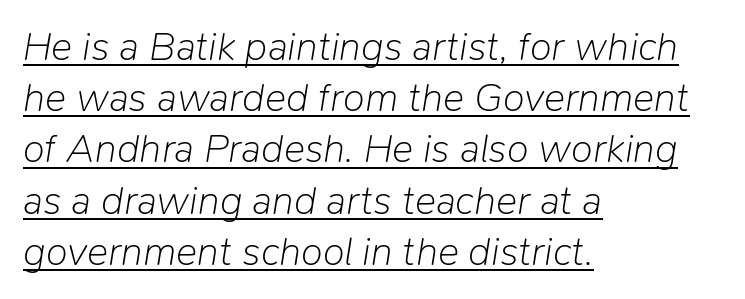
{"italic": "yes", "lean": "right", "slant_degrees": 9, "bold": "no", "weight": "light", "width": "normal", "stroke_contrast": "low", "x_height": "medium", "monospaced": "no", "underline": "yes", "align": "left", "line_spacing": "normal", "line_spacing_ratio": 1.28, "letter_spacing": "normal", "letter_spacing_em": 0.0, "glyph_px": 40}
